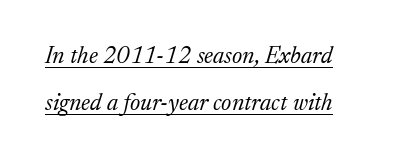
The image shows 24 px text type, italic (leaning right); set loose line spacing (1.96x), normal letter spacing, underlined.
